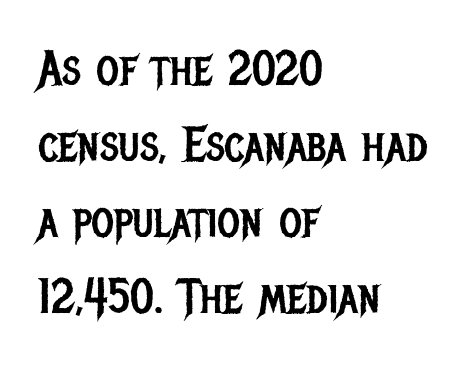
{"serif": "no", "italic": "no", "bold": "no", "weight": "regular", "width": "condensed", "stroke_contrast": "low", "x_height": "large", "monospaced": "no", "underline": "no", "align": "left", "line_spacing": "normal", "line_spacing_ratio": 1.55, "letter_spacing": "normal", "letter_spacing_em": 0.0, "glyph_px": 49}
